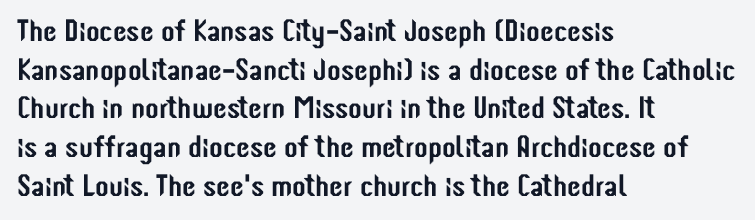
Q: Is the text italic (slanted)? A: No, it is upright.
Q: Is the typeface a serif or a sans-serif typeface? A: Sans-serif.
Q: Is the text underlined? A: No.
Q: How is the paragraph aligned? A: Left-aligned.
Q: Is the spacing between letters normal or unusually wide? A: Normal.
Q: Is the spacing between lines tight, normal or loose? A: Normal.
Q: Width (condensed, normal, or wide)? A: Condensed.
Q: Stroke contrast? A: Low.
Q: x-height? A: Medium.
Q: Monospaced? A: No.
